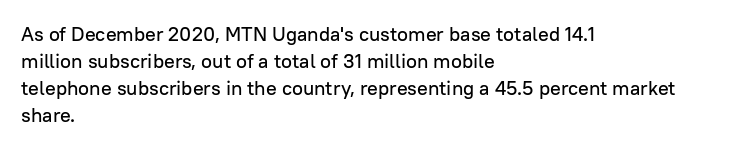
Q: Is the text italic (slanted)? A: No, it is upright.
Q: Is the text underlined? A: No.
Q: How is the paragraph aligned? A: Left-aligned.
Q: Is the spacing between letters normal or unusually wide? A: Normal.
Q: Is the spacing between lines tight, normal or loose? A: Normal.
